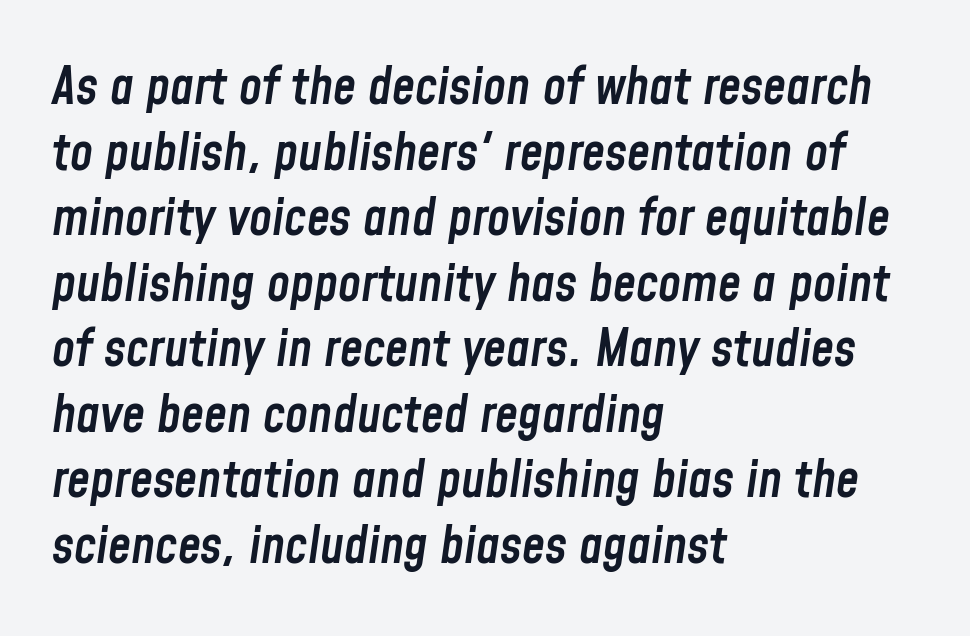
{"italic": "yes", "lean": "right", "slant_degrees": 8, "bold": "semi", "weight": "semibold", "width": "condensed", "stroke_contrast": "low", "x_height": "medium", "monospaced": "no", "underline": "no", "align": "left", "line_spacing": "normal", "line_spacing_ratio": 1.26, "letter_spacing": "normal", "letter_spacing_em": 0.0, "glyph_px": 52}
